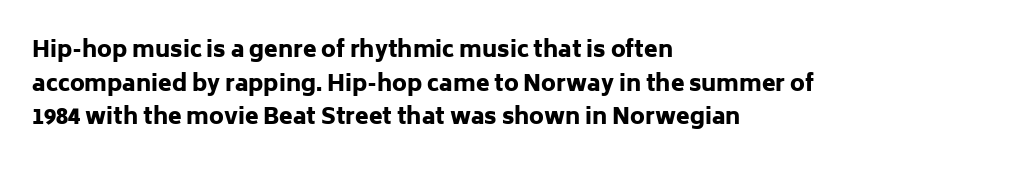
Q: Is the text bold? A: Yes.
Q: Is the text italic (slanted)? A: No, it is upright.
Q: Is the text underlined? A: No.
Q: How is the paragraph aligned? A: Left-aligned.
Q: Is the spacing between letters normal or unusually wide? A: Normal.
Q: Is the spacing between lines tight, normal or loose? A: Normal.
